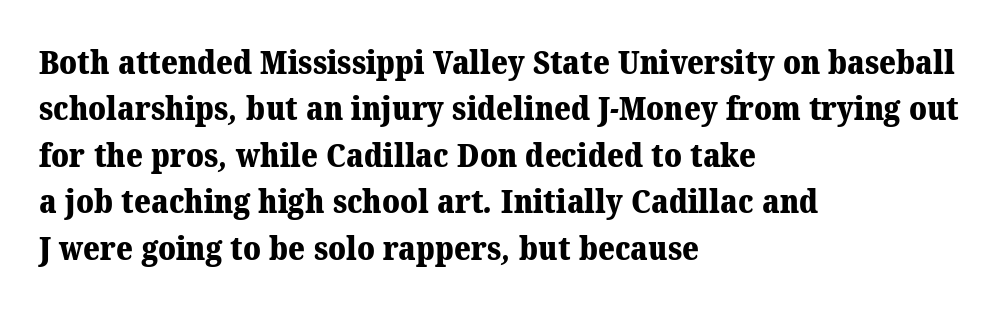
The image shows 32 px heavy serif type; set left-aligned, normal line spacing (1.45x), normal letter spacing, not underlined; medium stroke contrast and a medium x-height.
